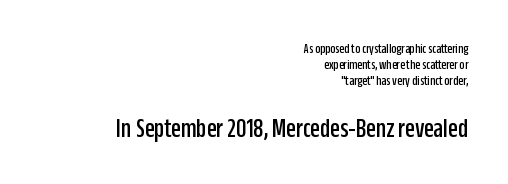
The face used here is a sans, in the tradition of grotesques and geometrics. The letters advance in unequal steps, a hallmark of proportional type. Bare-footed words on every line. Line endings align vertically; line beginnings do not. The designer gave the closing block more size than the opening block. Between one letter and the next there's only the usual sliver of space.
